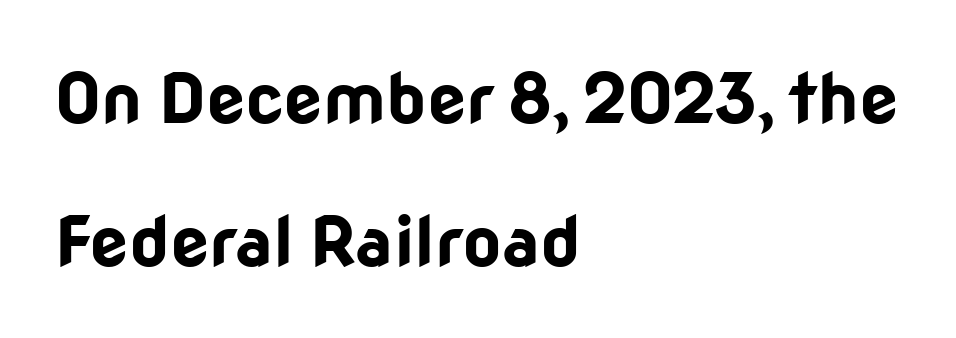
The image shows 69 px bold sans-serif type, upright; set left-aligned, loose line spacing (2.07x), normal letter spacing, not underlined; low stroke contrast and a medium x-height.
